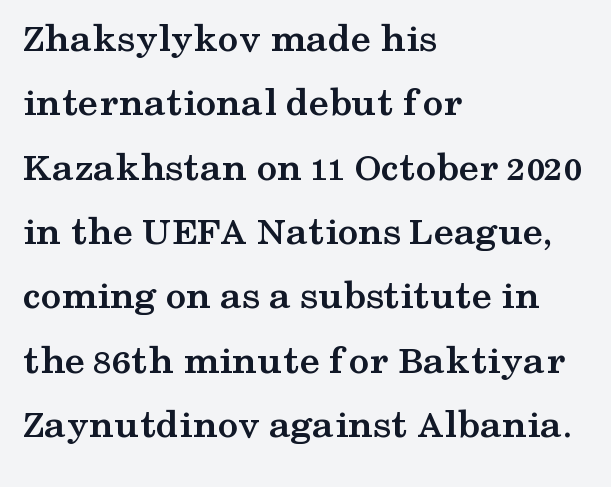
Horizontal alignment here is leftward, the default for most running prose. These lines keep a tight, regular rhythm from letter to letter. The space directly below the letters is spotless. Small tapered or slab feet sit at the stroke ends, so this counts as serif. This block has exactly the height ordinary leading produces.
